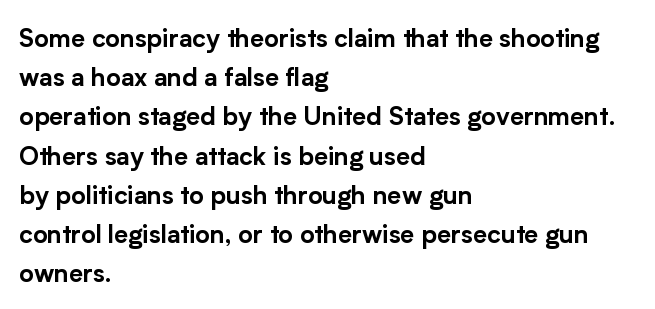
The foot of each line stays bare and open. Upright lettering throughout. Characters follow at the spacing the type designer built in. Line spacing here is normal.
